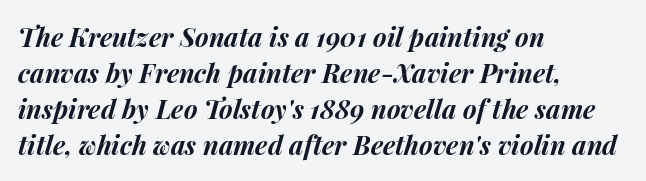
The image shows 26 px bold type, italic (leaning right); set left-aligned, normal line spacing (1.39x), normal letter spacing, not underlined.
